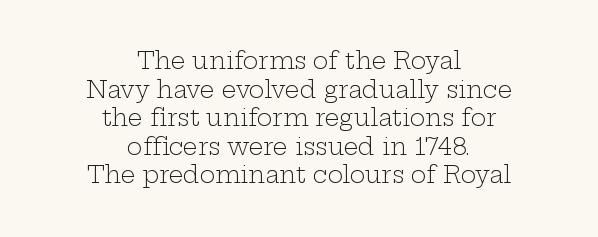
{"italic": "no", "bold": "no", "underline": "no", "align": "center", "line_spacing_ratio": 1.24, "letter_spacing": "normal", "letter_spacing_em": 0.0, "glyph_px": 23}
